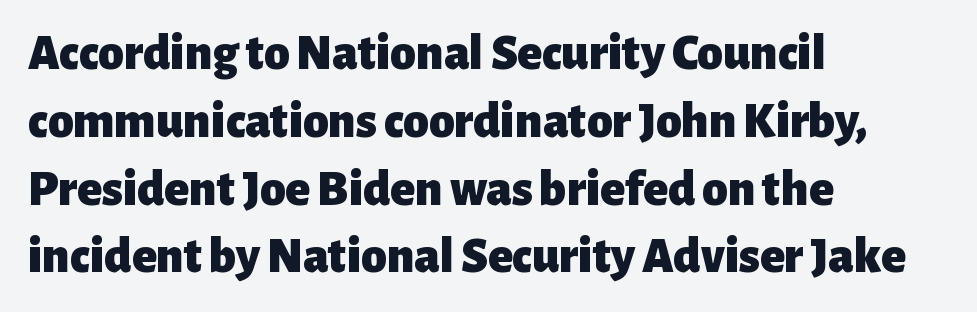
{"serif": "no", "italic": "no", "bold": "yes", "weight": "heavy", "width": "normal", "stroke_contrast": "low", "x_height": "medium", "monospaced": "no", "underline": "no", "align": "left", "line_spacing": "normal", "line_spacing_ratio": 1.33, "letter_spacing": "normal", "letter_spacing_em": 0.0, "glyph_px": 51}
